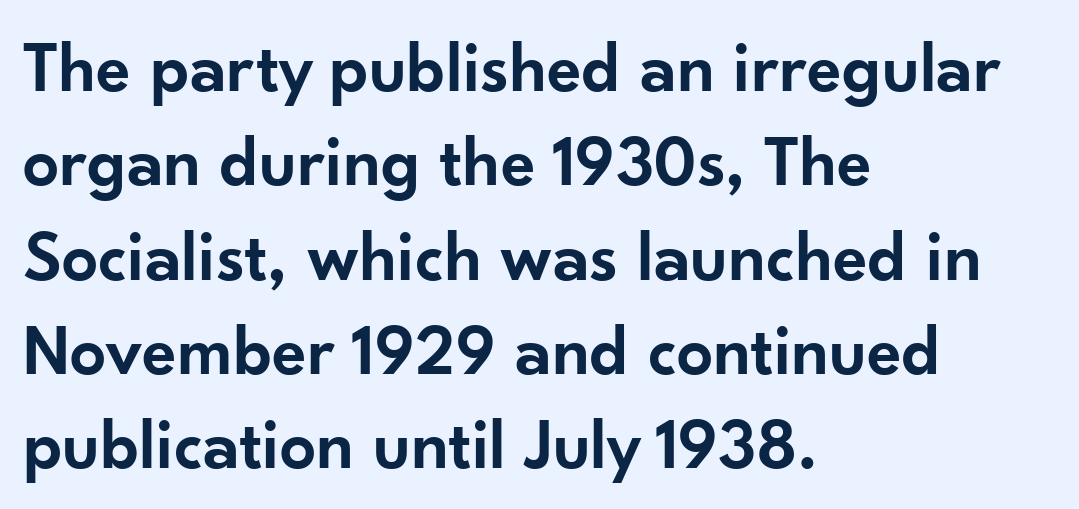
Character widths vary here, with narrow letters taking less room than wide ones. Rendered with straight, roman letterforms. Is the letter spacing exaggerated? No — it looks like the ordinary default. Quick note: interline space is typical.
